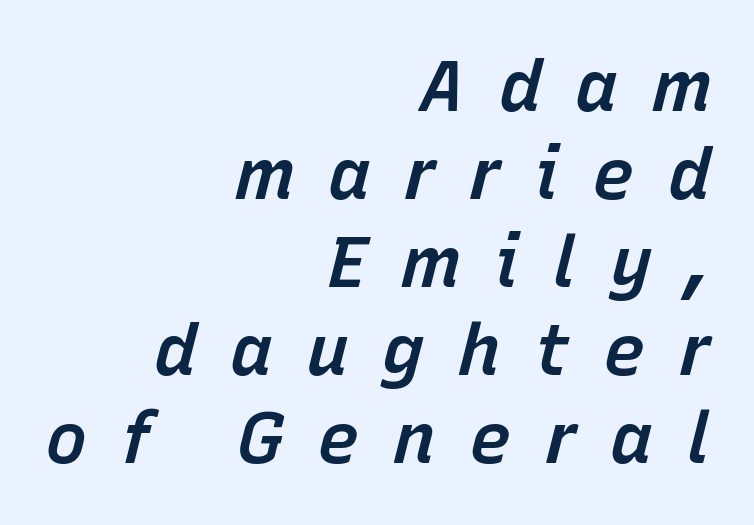
Q: Is the text bold? A: Semi-bold.
Q: Is the text italic (slanted)? A: Yes, it leans right by about 15 degrees.
Q: Is the text underlined? A: No.
Q: How is the paragraph aligned? A: Right-aligned.
Q: Is the spacing between letters normal or unusually wide? A: Unusually wide.
Q: Width (condensed, normal, or wide)? A: Normal.
Q: Stroke contrast? A: Low.
Q: x-height? A: Medium.
Q: Monospaced? A: No.
